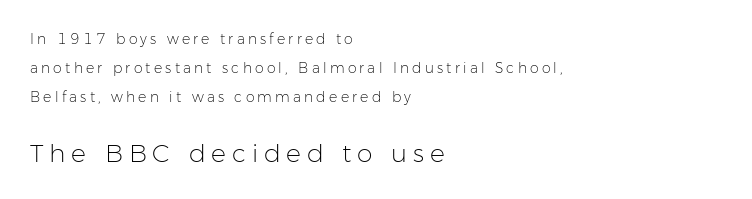
{"italic": "no", "bold": "no", "underline": "no", "align": "left", "line_spacing": "loose", "line_spacing_ratio": 2.07, "letter_spacing": "wide", "letter_spacing_em": 0.23, "larger_block": "second", "size_ratio": 1.79, "glyph_px": 25}
